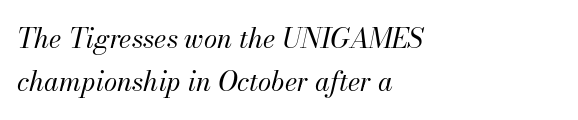
{"italic": "yes", "lean": "right", "slant_degrees": 13, "bold": "no", "underline": "no", "align": "left", "line_spacing": "normal", "line_spacing_ratio": 1.61, "letter_spacing": "normal", "letter_spacing_em": 0.0, "glyph_px": 27}
